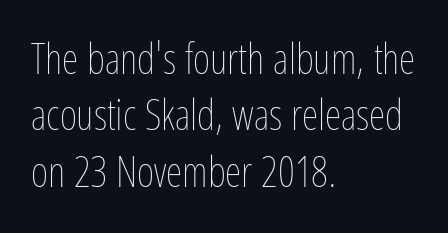
{"italic": "no", "bold": "no", "weight": "thin", "width": "condensed", "stroke_contrast": "low", "x_height": "medium", "monospaced": "no", "underline": "no", "align": "left", "line_spacing": "normal", "line_spacing_ratio": 1.34, "letter_spacing": "normal", "letter_spacing_em": 0.0, "glyph_px": 42}
